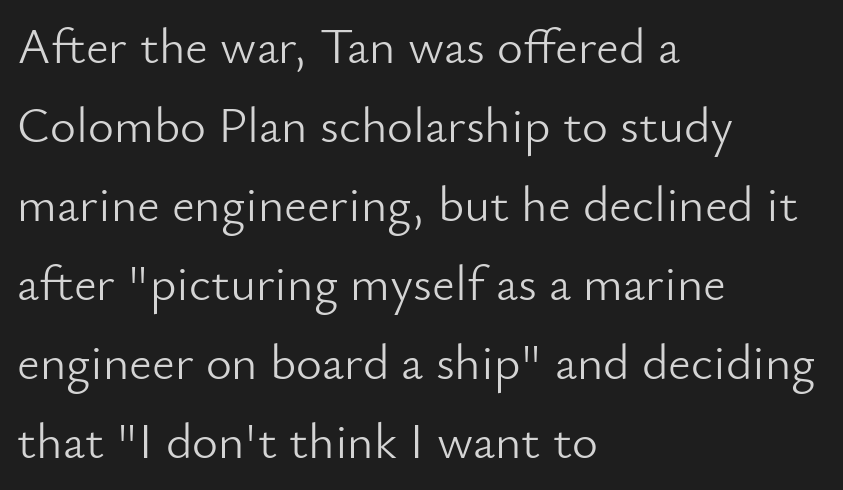
{"serif": "no", "italic": "no", "bold": "no", "weight": "light", "width": "normal", "stroke_contrast": "low", "x_height": "small", "monospaced": "no", "underline": "no", "align": "left", "line_spacing": "normal", "line_spacing_ratio": 1.58, "letter_spacing": "normal", "letter_spacing_em": 0.0, "glyph_px": 50}
